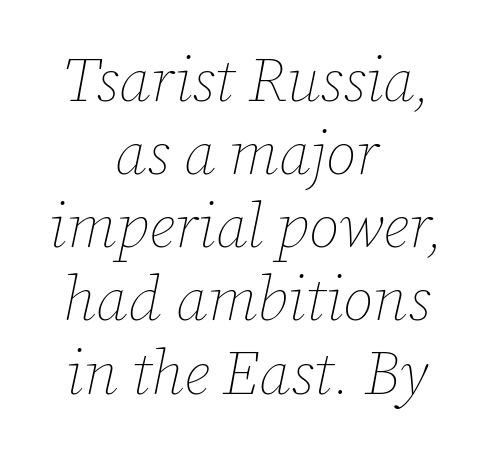
The image shows 62 px thin type, italic (leaning right); set centered, line spacing 1.18x, normal letter spacing, not underlined; low stroke contrast and a medium x-height.
